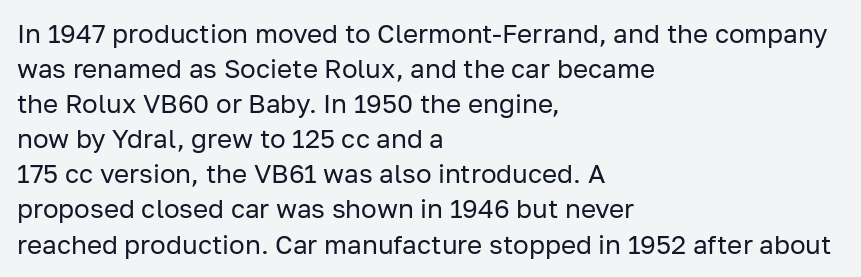
Q: Is the text bold? A: No.
Q: Is the text italic (slanted)? A: No, it is upright.
Q: Is the text underlined? A: No.
Q: How is the paragraph aligned? A: Left-aligned.
Q: Is the spacing between letters normal or unusually wide? A: Normal.
Q: Is the spacing between lines tight, normal or loose? A: Normal.
